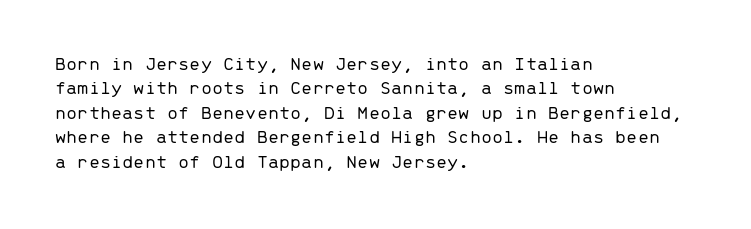
{"italic": "no", "bold": "no", "underline": "no", "align": "left", "line_spacing_ratio": 1.22, "letter_spacing": "normal", "letter_spacing_em": 0.0, "glyph_px": 20}
